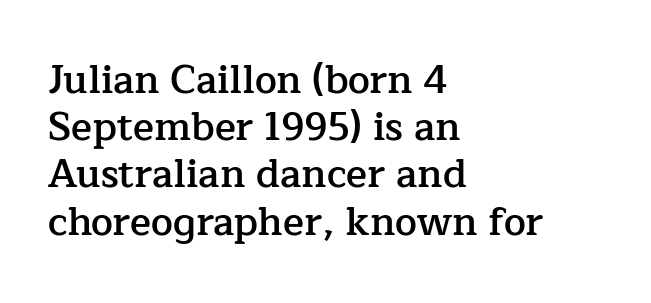
{"serif": "yes", "italic": "no", "bold": "semi", "weight": "semibold", "width": "normal", "stroke_contrast": "low", "x_height": "medium", "monospaced": "no", "underline": "no", "align": "left", "line_spacing_ratio": 1.21, "letter_spacing": "normal", "letter_spacing_em": 0.0, "glyph_px": 39}
